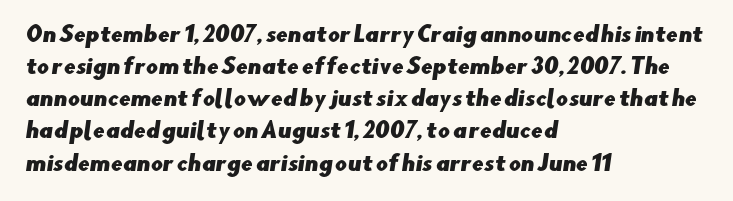
{"underline": "no", "align": "left", "line_spacing": "normal", "line_spacing_ratio": 1.53, "letter_spacing": "normal", "letter_spacing_em": 0.0, "glyph_px": 21}
